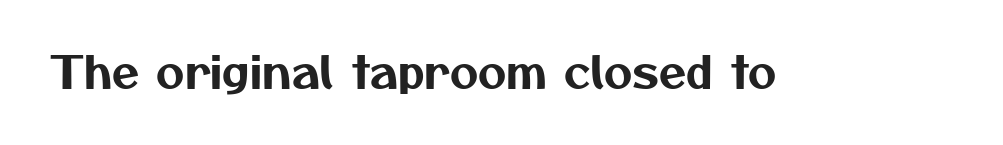
Q: Is the typeface a serif or a sans-serif typeface? A: Sans-serif.
Q: Is the text underlined? A: No.
Q: Is the spacing between letters normal or unusually wide? A: Normal.
Q: Width (condensed, normal, or wide)? A: Normal.
Q: Stroke contrast? A: Medium.
Q: x-height? A: Medium.
Q: Monospaced? A: No.
